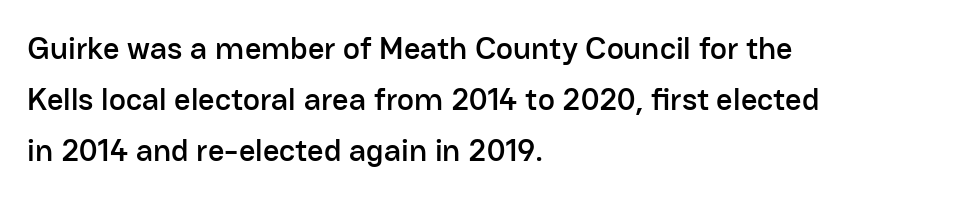
Q: Is the text italic (slanted)? A: No, it is upright.
Q: Is the typeface a serif or a sans-serif typeface? A: Sans-serif.
Q: Is the text underlined? A: No.
Q: How is the paragraph aligned? A: Left-aligned.
Q: Is the spacing between letters normal or unusually wide? A: Normal.
Q: Is the spacing between lines tight, normal or loose? A: Normal.
Q: Width (condensed, normal, or wide)? A: Normal.
Q: Stroke contrast? A: Low.
Q: x-height? A: Medium.
Q: Monospaced? A: No.
